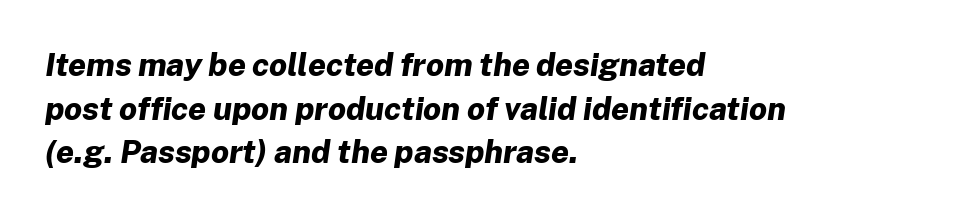
{"italic": "yes", "lean": "right", "slant_degrees": 8, "bold": "yes", "weight": "bold", "width": "normal", "stroke_contrast": "low", "x_height": "medium", "monospaced": "no", "underline": "no", "align": "left", "line_spacing": "normal", "line_spacing_ratio": 1.36, "letter_spacing": "normal", "letter_spacing_em": 0.0, "glyph_px": 32}
